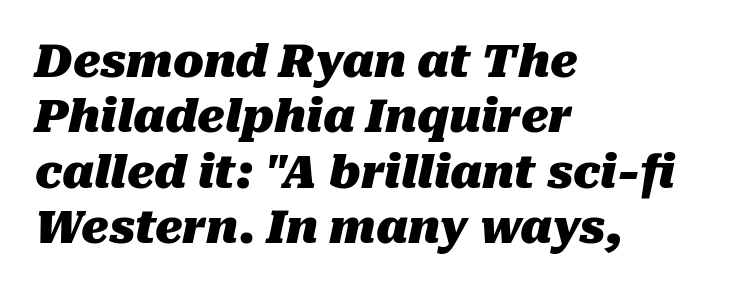
The image shows 45 px heavy type, italic (leaning right); set left-aligned, line spacing 1.23x, normal letter spacing, not underlined; medium stroke contrast and a medium x-height.
